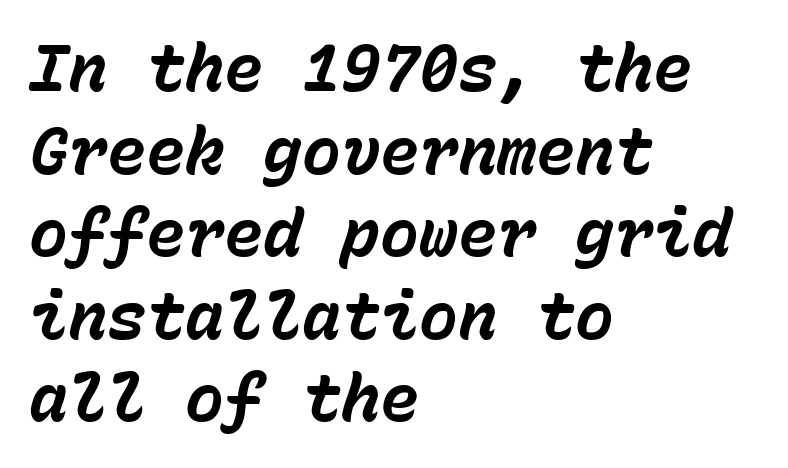
A typesetter would call this zero additional tracking. Thick stems and heavy bowls — unmistakably bold. Honestly, the row spacing looks completely unremarkable. The space directly below the letters is spotless. Every character here occupies the same horizontal width, giving the sample a typewriter-like rhythm.
